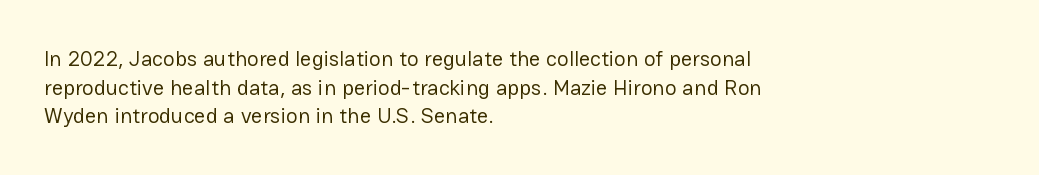
Check the space under the baseline: it is left empty. Characters follow at the spacing the type designer built in. These glyphs show unthickened strokes, regular width or finer. This is the regular roman posture of the typeface. A typesetter would call this leading conventional body-copy spacing. The compositor pushed each line to the left boundary.
